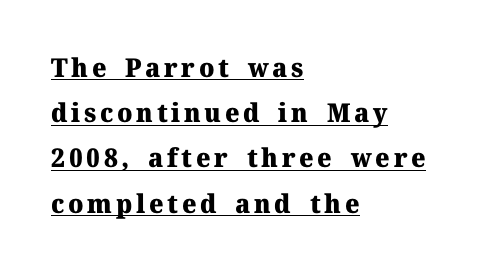
No italicization has been applied; the sample stays upright. Heavy, bold letterforms. Quick note: underline on. Line starts are locked; line ends wander.
